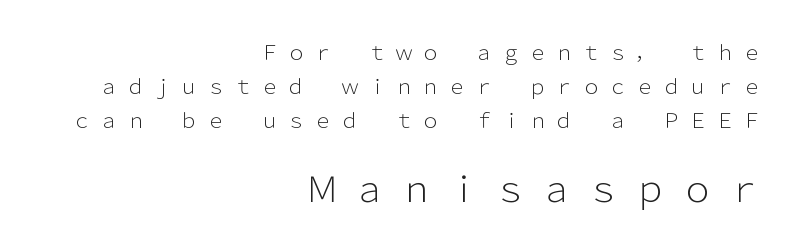
The image shows 35 px light sans-serif type, upright; set right-aligned, normal line spacing (1.69x), unusually wide letter spacing (+0.34 em), not underlined; the second (bottom) block is 1.75x larger; low stroke contrast and a medium x-height.
